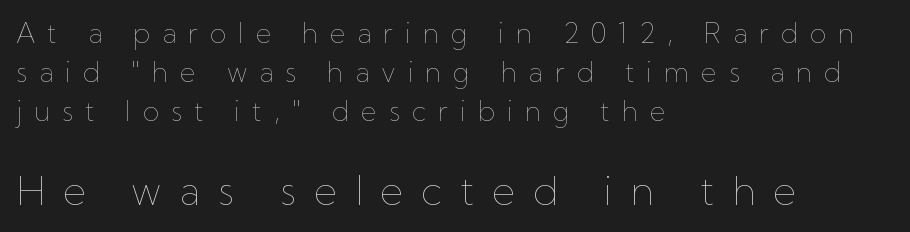
The image shows 40 px thin type, upright; set left-aligned, normal line spacing (1.44x), unusually wide letter spacing (+0.44 em), not underlined; the second (bottom) block is 1.48x larger; low stroke contrast and a medium x-height.
